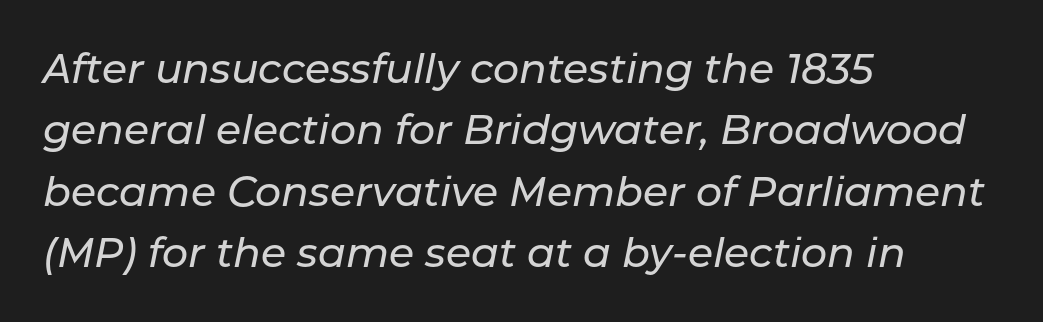
{"italic": "yes", "lean": "right", "slant_degrees": 11, "width": "normal", "stroke_contrast": "low", "x_height": "medium", "monospaced": "no", "underline": "no", "align": "left", "line_spacing": "normal", "line_spacing_ratio": 1.5, "letter_spacing": "normal", "letter_spacing_em": 0.0, "glyph_px": 41}
